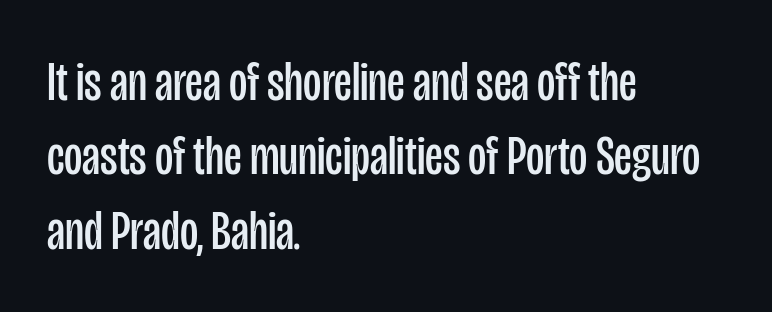
The image shows 56 px regular-weight, condensed sans-serif type, upright; set left-aligned, normal line spacing (1.33x), normal letter spacing, not underlined; low stroke contrast and a large x-height.
